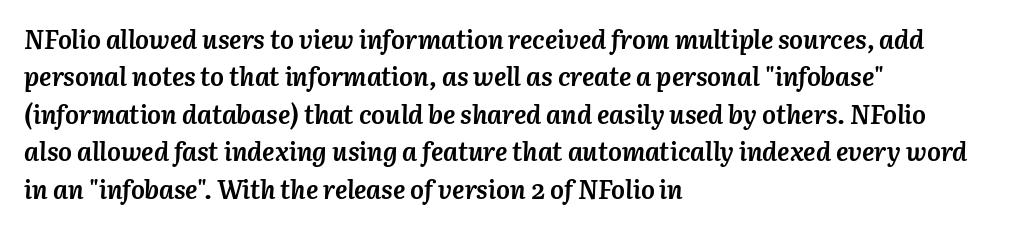
{"italic": "yes", "lean": "right", "slant_degrees": 3, "bold": "yes", "underline": "no", "align": "left", "line_spacing": "normal", "line_spacing_ratio": 1.44, "letter_spacing": "normal", "letter_spacing_em": 0.0, "glyph_px": 26}
